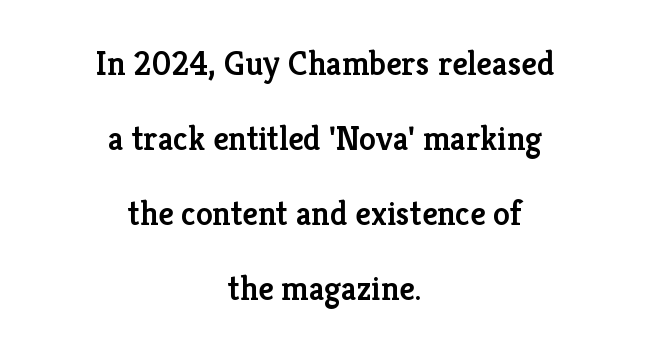
{"serif": "yes", "italic": "no", "bold": "semi", "weight": "semibold", "width": "normal", "stroke_contrast": "low", "x_height": "medium", "monospaced": "no", "underline": "no", "align": "center", "line_spacing": "loose", "line_spacing_ratio": 2.21, "letter_spacing": "normal", "letter_spacing_em": 0.0, "glyph_px": 34}
